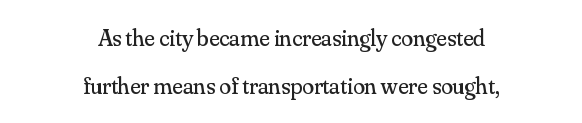
Q: Is the text bold? A: No.
Q: Is the text italic (slanted)? A: No, it is upright.
Q: Is the text underlined? A: No.
Q: How is the paragraph aligned? A: Centered.
Q: Is the spacing between letters normal or unusually wide? A: Normal.
Q: Is the spacing between lines tight, normal or loose? A: Loose.
